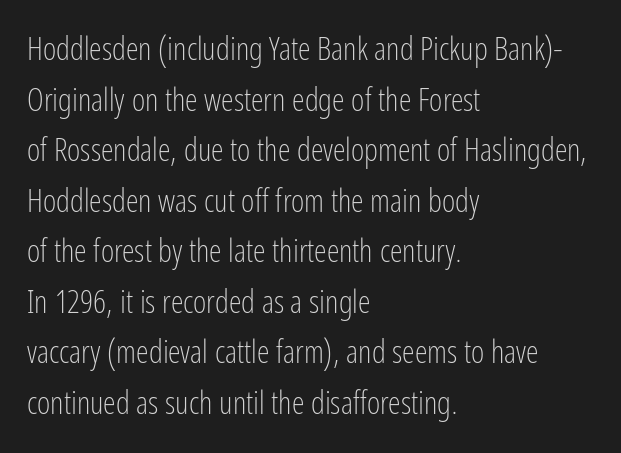
{"serif": "no", "italic": "no", "bold": "no", "weight": "light", "width": "condensed", "stroke_contrast": "low", "x_height": "medium", "monospaced": "no", "underline": "no", "align": "left", "line_spacing": "normal", "line_spacing_ratio": 1.58, "letter_spacing": "normal", "letter_spacing_em": 0.0, "glyph_px": 32}
